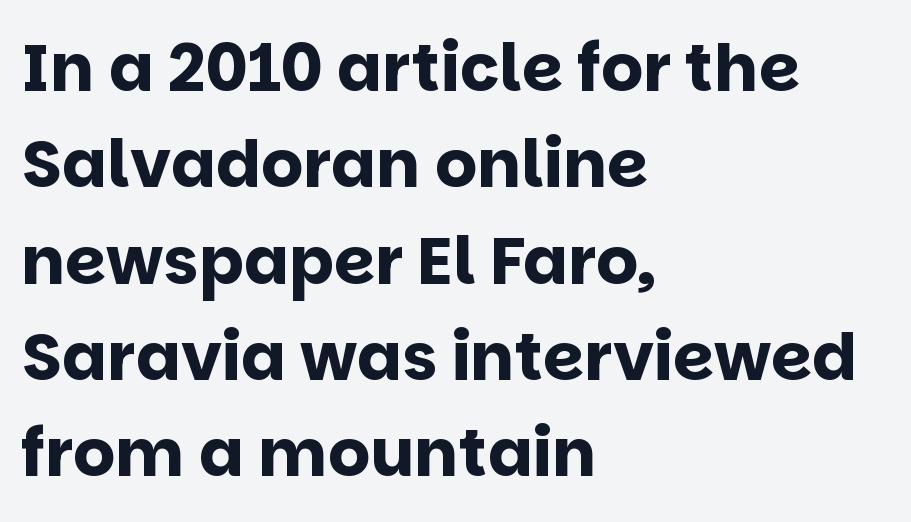
Q: Is the text bold? A: Yes.
Q: Is the text italic (slanted)? A: No, it is upright.
Q: Is the typeface a serif or a sans-serif typeface? A: Sans-serif.
Q: Is the text underlined? A: No.
Q: How is the paragraph aligned? A: Left-aligned.
Q: Is the spacing between letters normal or unusually wide? A: Normal.
Q: Is the spacing between lines tight, normal or loose? A: Normal.
Q: Width (condensed, normal, or wide)? A: Normal.
Q: Stroke contrast? A: Low.
Q: x-height? A: Large.
Q: Monospaced? A: No.
